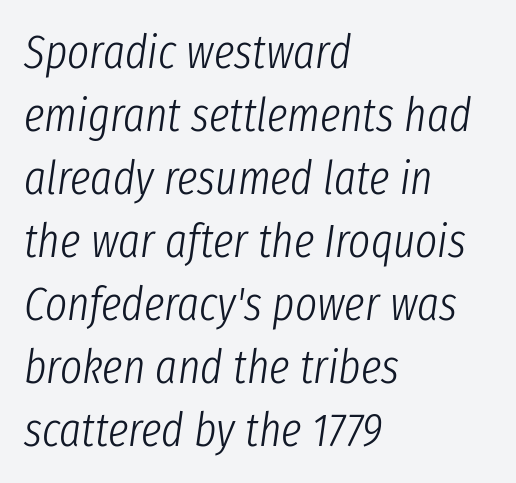
Q: Is the text bold? A: No.
Q: Is the text italic (slanted)? A: Yes, it leans right by about 8 degrees.
Q: Is the text underlined? A: No.
Q: How is the paragraph aligned? A: Left-aligned.
Q: Is the spacing between letters normal or unusually wide? A: Normal.
Q: Is the spacing between lines tight, normal or loose? A: Normal.
Q: Width (condensed, normal, or wide)? A: Condensed.
Q: Stroke contrast? A: Low.
Q: x-height? A: Medium.
Q: Monospaced? A: No.
